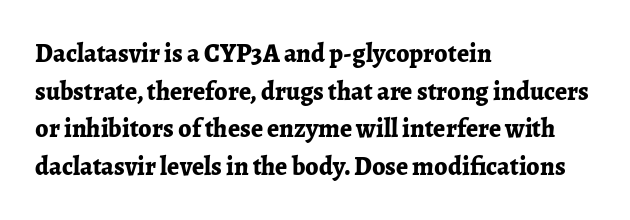
Q: Is the text bold? A: Yes.
Q: Is the text italic (slanted)? A: No, it is upright.
Q: Is the text underlined? A: No.
Q: How is the paragraph aligned? A: Left-aligned.
Q: Is the spacing between letters normal or unusually wide? A: Normal.
Q: Is the spacing between lines tight, normal or loose? A: Normal.
